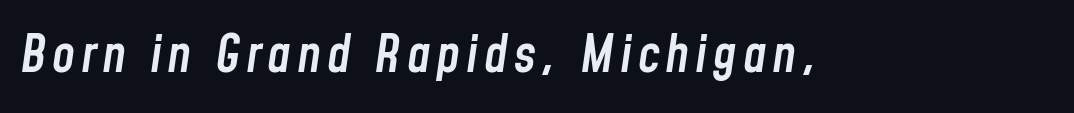
If you drew a line through each stem, it would be angled. You could not count columns in this text — the font is proportionally spaced. No word sits above an underline. What weight is shown? A semibold, between regular and bold.
